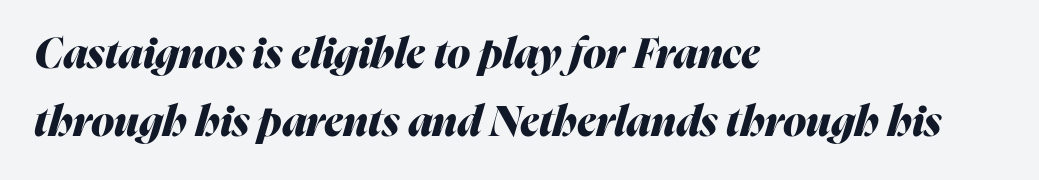
Q: Is the text bold? A: Yes.
Q: Is the text italic (slanted)? A: Yes, it leans right by about 16 degrees.
Q: Is the text underlined? A: No.
Q: How is the paragraph aligned? A: Left-aligned.
Q: Is the spacing between letters normal or unusually wide? A: Normal.
Q: Is the spacing between lines tight, normal or loose? A: Normal.
Q: Width (condensed, normal, or wide)? A: Normal.
Q: Stroke contrast? A: Medium.
Q: x-height? A: Medium.
Q: Monospaced? A: No.
